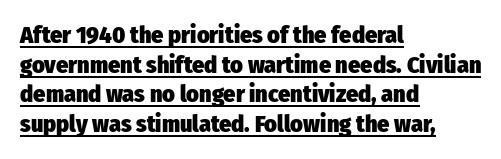
{"italic": "no", "bold": "yes", "underline": "yes", "align": "left", "line_spacing_ratio": 1.23, "letter_spacing": "normal", "letter_spacing_em": 0.0, "glyph_px": 24}
